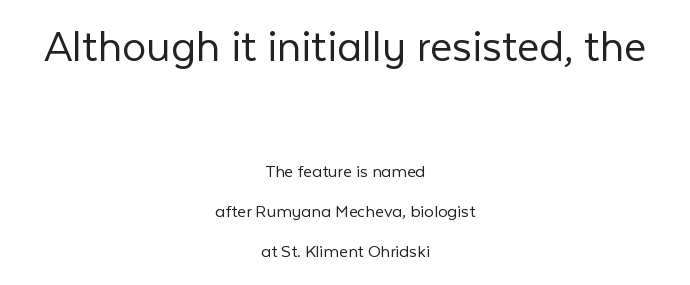
The image shows 48 px light sans-serif type, upright; set centered, loose line spacing (2.1x), normal letter spacing, not underlined; the first (top) block is 2.53x larger; low stroke contrast and a medium x-height.
